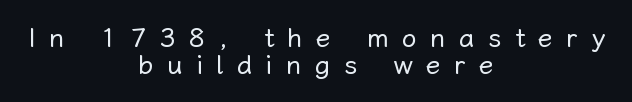
Q: Is the text bold? A: No.
Q: Is the text italic (slanted)? A: No, it is upright.
Q: Is the text underlined? A: No.
Q: How is the paragraph aligned? A: Centered.
Q: Is the spacing between letters normal or unusually wide? A: Unusually wide.
Q: Is the spacing between lines tight, normal or loose? A: Tight.
